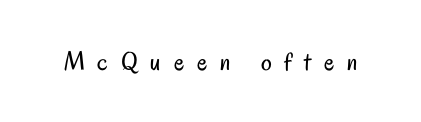
The image shows 27 px text type, upright; set unusually wide letter spacing (+0.47 em), not underlined.
